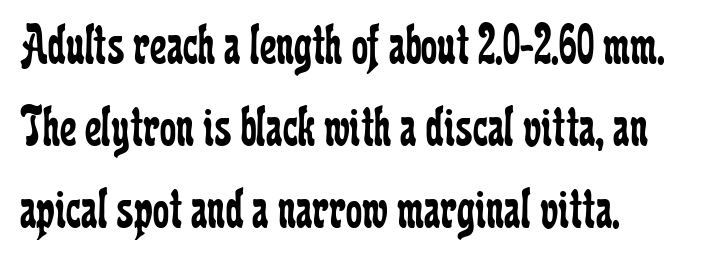
The area under the type is left untouched. Successive baselines arrive at the customary interval. Casual observation: everything's shoved over to the left. The lettering stays uniformly vertical, giving the passage a roman look. This sample uses plain, unmodified letter spacing.
